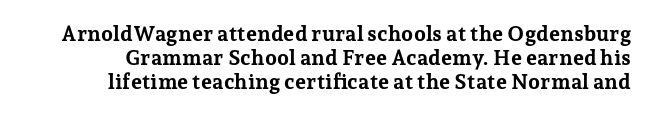
The image shows 21 px bold type, upright; set tight line spacing (1.14x), normal letter spacing, not underlined.
